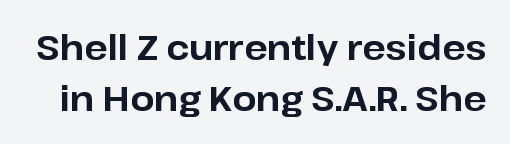
Q: Is the text bold? A: Yes.
Q: Is the text italic (slanted)? A: No, it is upright.
Q: Is the typeface a serif or a sans-serif typeface? A: Sans-serif.
Q: Is the text underlined? A: No.
Q: Is the spacing between letters normal or unusually wide? A: Normal.
Q: Is the spacing between lines tight, normal or loose? A: Normal.
Q: Width (condensed, normal, or wide)? A: Normal.
Q: Stroke contrast? A: Low.
Q: x-height? A: Medium.
Q: Monospaced? A: No.
